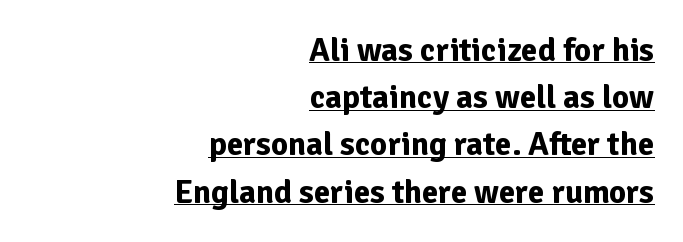
The image shows 33 px bold sans-serif type, upright; set right-aligned, normal line spacing (1.43x), normal letter spacing, underlined; low stroke contrast and a medium x-height.
